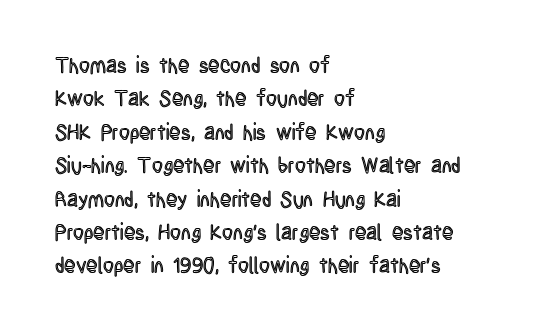
Q: Is the text italic (slanted)? A: No, it is upright.
Q: Is the text underlined? A: No.
Q: How is the paragraph aligned? A: Left-aligned.
Q: Is the spacing between letters normal or unusually wide? A: Normal.
Q: Is the spacing between lines tight, normal or loose? A: Normal.
